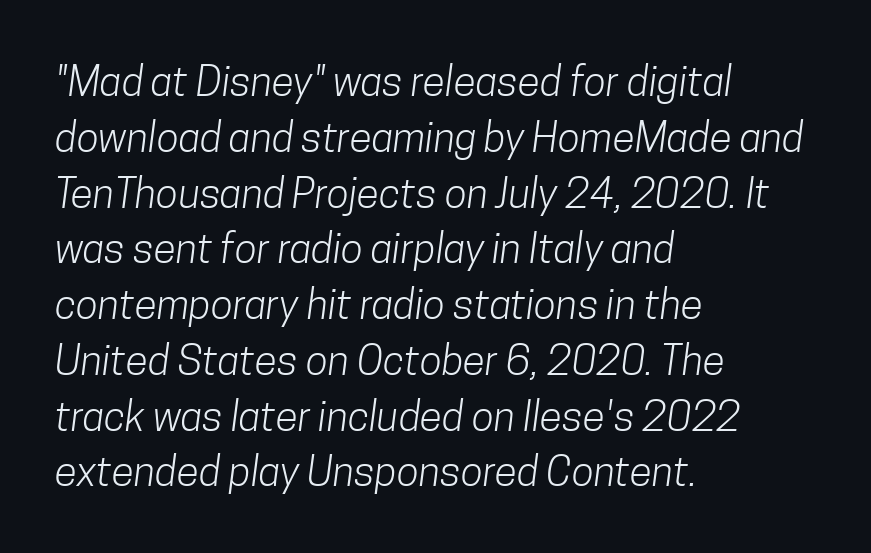
The image shows 41 px light, condensed sans-serif type; set left-aligned, normal line spacing (1.36x), normal letter spacing, not underlined; low stroke contrast and a medium x-height.
